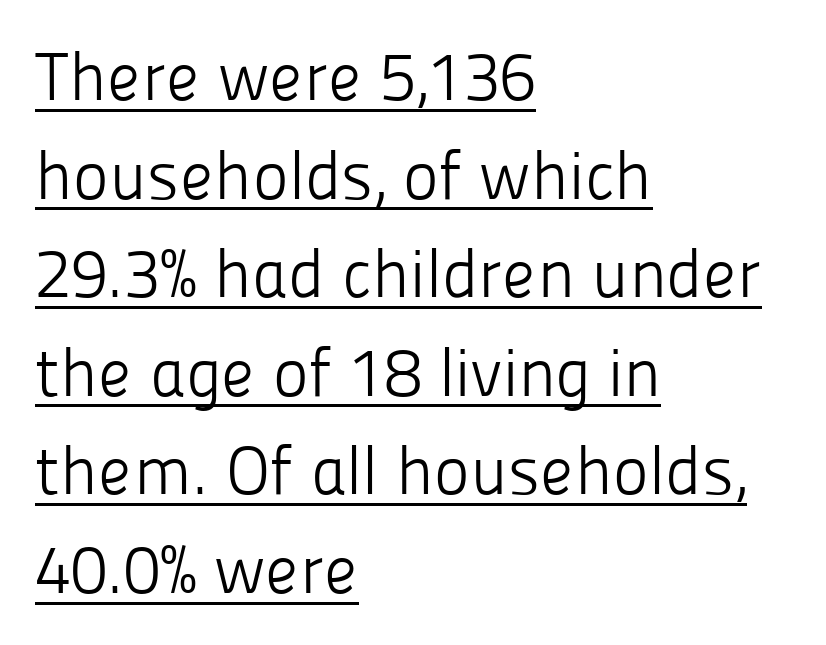
Is there an underline? Yes — a line sits under the letters. Glyph-to-glyph distance matches everyday printed text. These lines are set flush left with a ragged right edge. The characters display no serif detailing; their extremities are plain. The rendering uses natural spacing where letterforms have individual widths. This sample uses an upright cut, with every glyph sitting square on the baseline.
